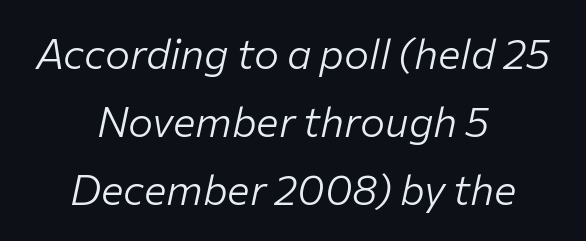
Q: Is the text bold? A: No.
Q: Is the text italic (slanted)? A: Yes, it leans right by about 12 degrees.
Q: Is the text underlined? A: No.
Q: How is the paragraph aligned? A: Centered.
Q: Is the spacing between letters normal or unusually wide? A: Normal.
Q: Is the spacing between lines tight, normal or loose? A: Normal.
Q: Width (condensed, normal, or wide)? A: Normal.
Q: Stroke contrast? A: Low.
Q: x-height? A: Medium.
Q: Monospaced? A: No.
